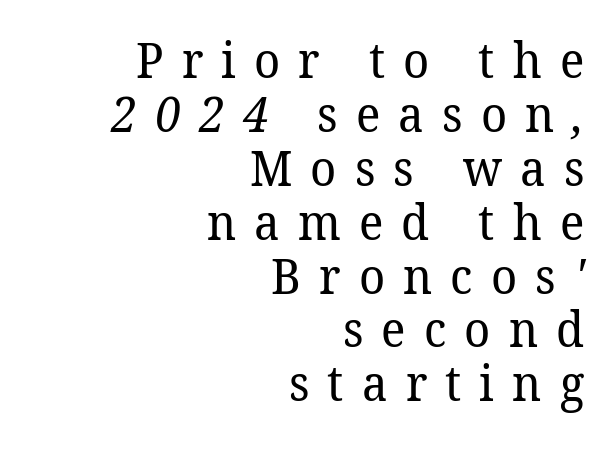
Q: Is the text bold? A: No.
Q: Is the typeface a serif or a sans-serif typeface? A: Serif.
Q: Is the text underlined? A: No.
Q: How is the paragraph aligned? A: Right-aligned.
Q: Is the spacing between letters normal or unusually wide? A: Unusually wide.
Q: Is the spacing between lines tight, normal or loose? A: Tight.
Q: Width (condensed, normal, or wide)? A: Normal.
Q: Stroke contrast? A: Low.
Q: x-height? A: Medium.
Q: Monospaced? A: No.
